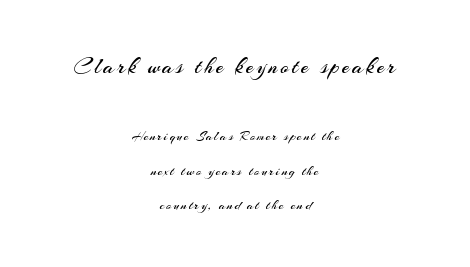
{"bold": "no", "underline": "no", "align": "center", "line_spacing": "loose", "line_spacing_ratio": 2.47, "larger_block": "first", "size_ratio": 1.64, "glyph_px": 23}
